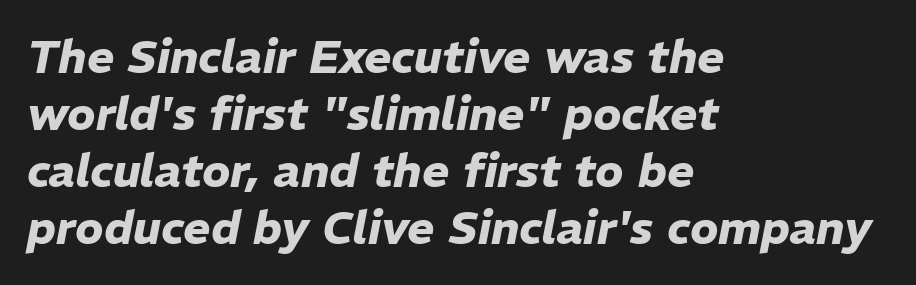
Q: Is the text bold? A: Yes.
Q: Is the text italic (slanted)? A: Yes, it leans right by about 11 degrees.
Q: Is the text underlined? A: No.
Q: How is the paragraph aligned? A: Left-aligned.
Q: Is the spacing between letters normal or unusually wide? A: Normal.
Q: Width (condensed, normal, or wide)? A: Normal.
Q: Stroke contrast? A: Low.
Q: x-height? A: Medium.
Q: Monospaced? A: No.
